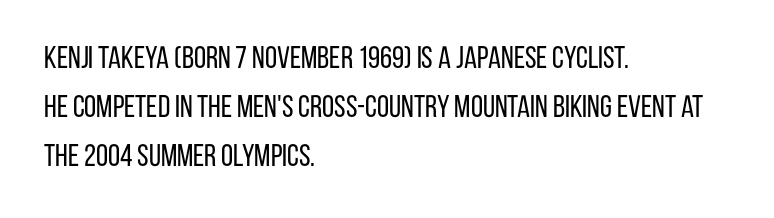
Q: Is the text bold? A: No.
Q: Is the text italic (slanted)? A: No, it is upright.
Q: Is the typeface a serif or a sans-serif typeface? A: Sans-serif.
Q: Is the text underlined? A: No.
Q: How is the paragraph aligned? A: Left-aligned.
Q: Is the spacing between letters normal or unusually wide? A: Normal.
Q: Is the spacing between lines tight, normal or loose? A: Normal.
Q: Width (condensed, normal, or wide)? A: Condensed.
Q: Stroke contrast? A: Low.
Q: x-height? A: Large.
Q: Monospaced? A: No.
